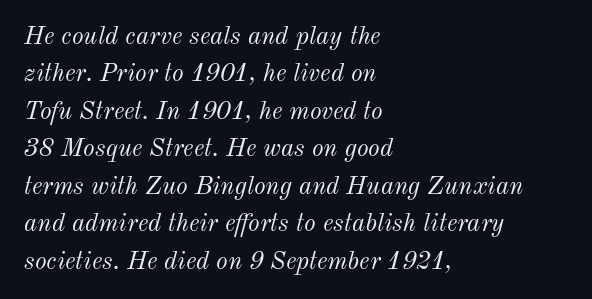
Posture: slanted. Underline: absent. This block has exactly the height ordinary leading produces. How are the letters spaced? Ordinarily, with no added tracking. The ragged edge is on the right, which tells us the setting is flush left. Counters stay open thanks to moderate or lighter strokes.
